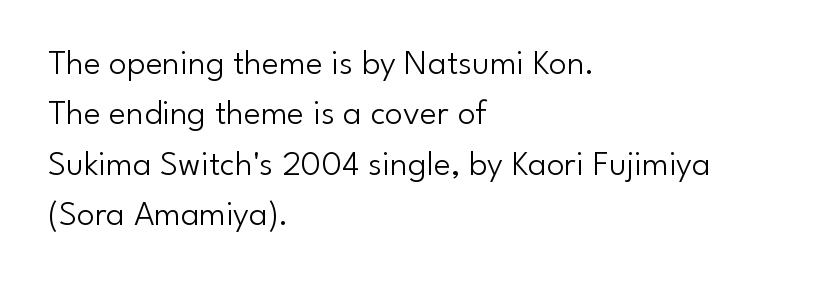
The image shows 36 px light sans-serif type, upright; set left-aligned, normal line spacing (1.4x), normal letter spacing, not underlined; low stroke contrast and a small x-height.
